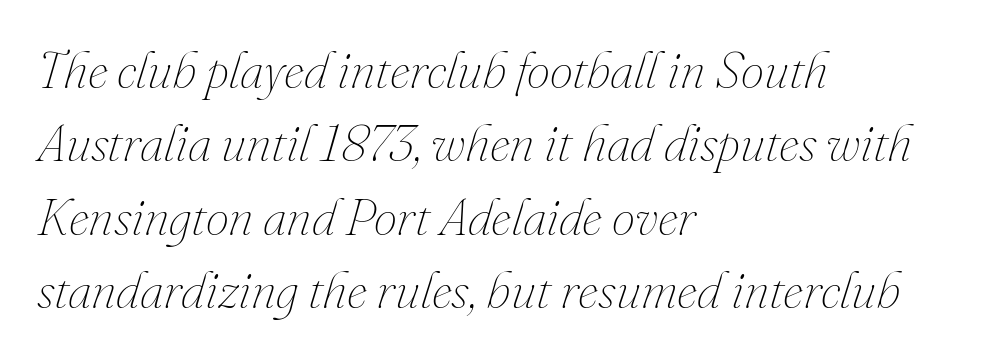
The image shows 52 px thin type, italic (leaning right); set left-aligned, normal line spacing (1.41x), normal letter spacing, not underlined; medium stroke contrast and a small x-height.
